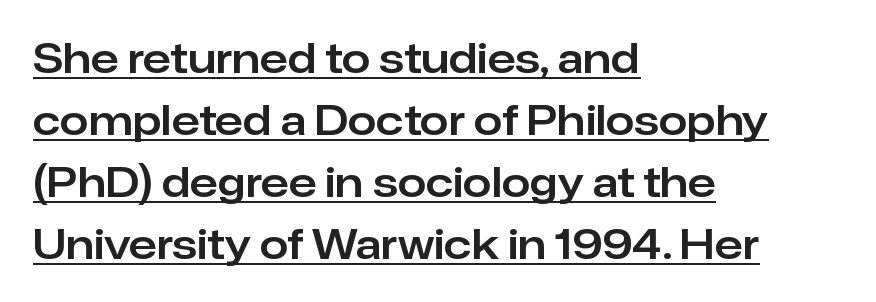
{"serif": "no", "italic": "no", "width": "normal", "stroke_contrast": "low", "x_height": "medium", "monospaced": "no", "underline": "yes", "align": "left", "line_spacing": "normal", "line_spacing_ratio": 1.51, "letter_spacing": "normal", "letter_spacing_em": 0.0, "glyph_px": 41}
